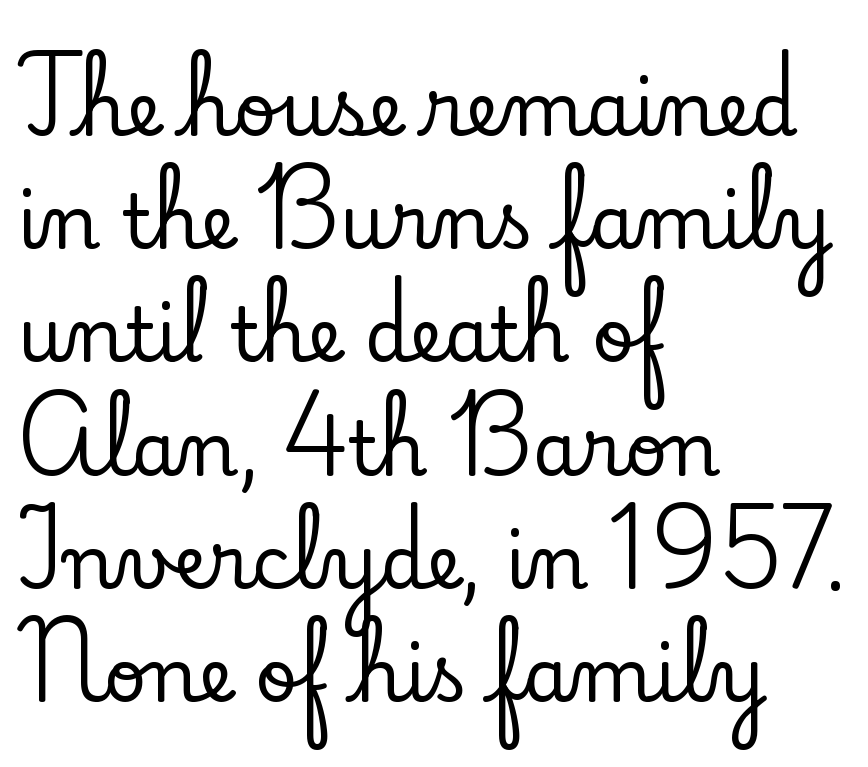
Serif or sans? Serif — the stroke terminals have little feet. Anything drawn beneath the words? Only blank space. Evenly set lines give the paragraph a standard silhouette. Students, note that the glyphs here touch the page at normal intervals. Tall strokes in this sample are plumb rather than angled. Horizontally, the lines are justified to the leading edge only.
